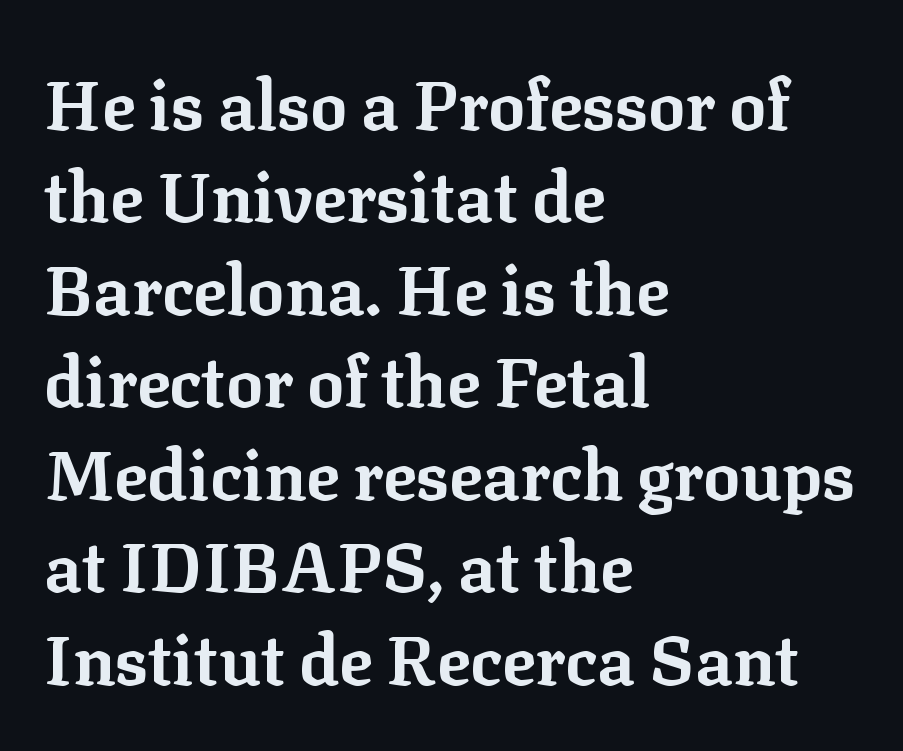
Q: Is the text bold? A: Yes.
Q: Is the text italic (slanted)? A: No, it is upright.
Q: Is the typeface a serif or a sans-serif typeface? A: Serif.
Q: Is the text underlined? A: No.
Q: How is the paragraph aligned? A: Left-aligned.
Q: Is the spacing between letters normal or unusually wide? A: Normal.
Q: Is the spacing between lines tight, normal or loose? A: Normal.
Q: Width (condensed, normal, or wide)? A: Normal.
Q: Stroke contrast? A: Low.
Q: x-height? A: Medium.
Q: Monospaced? A: No.
